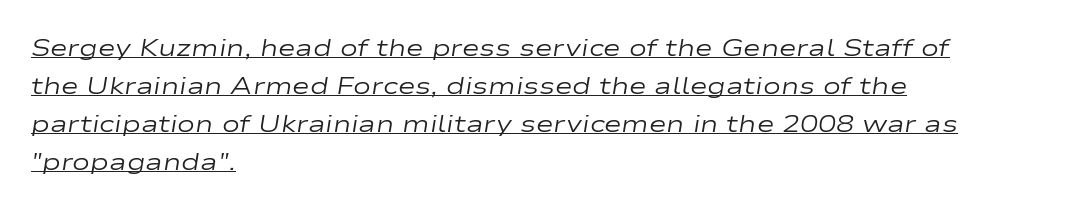
{"italic": "yes", "lean": "right", "slant_degrees": 9, "bold": "no", "underline": "yes", "align": "left", "line_spacing": "normal", "line_spacing_ratio": 1.58, "letter_spacing": "normal", "letter_spacing_em": 0.0, "glyph_px": 24}
